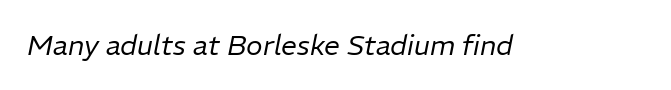
{"italic": "yes", "lean": "right", "slant_degrees": 11, "bold": "no", "weight": "regular", "width": "normal", "stroke_contrast": "low", "x_height": "medium", "monospaced": "no", "underline": "no", "letter_spacing": "normal", "letter_spacing_em": 0.0, "glyph_px": 28}
